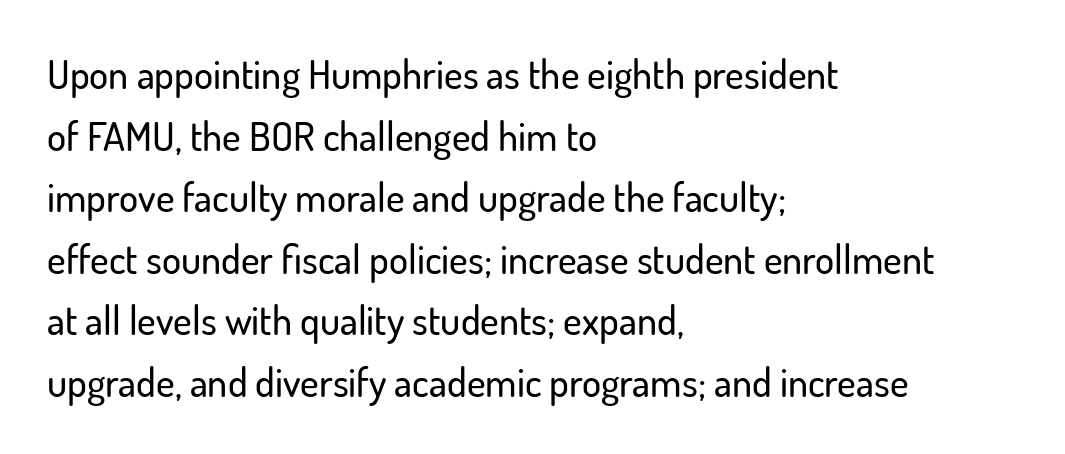
Caption: multi-line text, flush left, ragged right. Tracking here is standard; glyphs follow each other at the usual distance. In terms of letterform style, serifs are entirely absent. Baseline-to-baseline distance is the conventional proportion of letter height. Looks like regular typesetting: each glyph gets only the width it needs.
